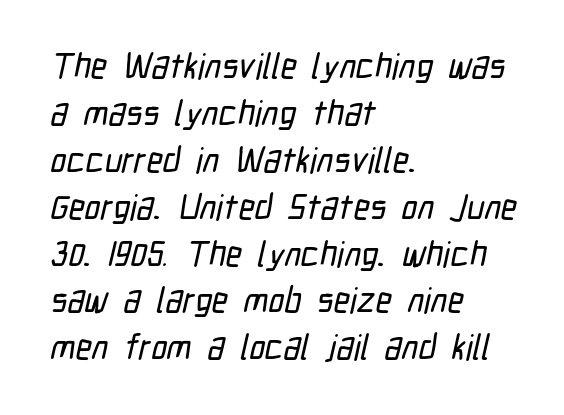
This sample uses plain, unmodified letter spacing. The rendering anchors every line to the left-hand side. Each new line begins a customary step beneath the previous one. Classification — sans serif. Check under the words: just untouched page.
